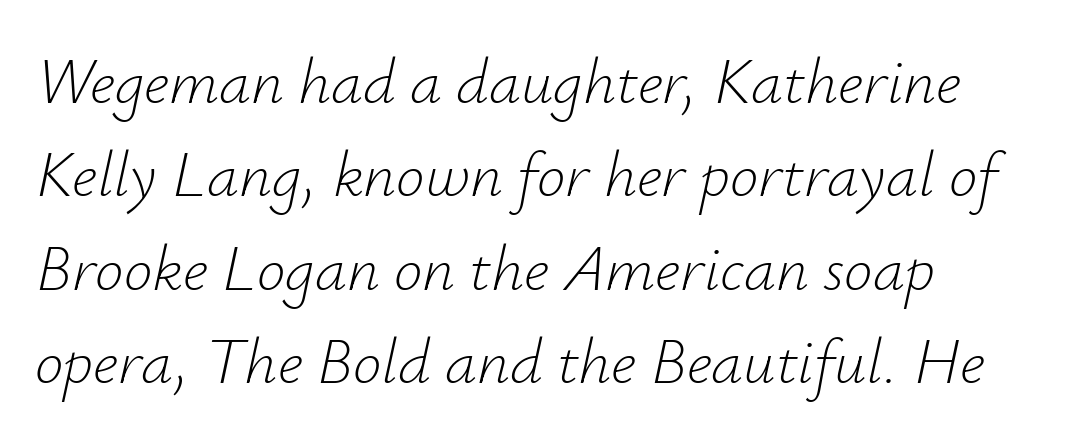
The image shows 64 px light type, italic (leaning right); set left-aligned, normal line spacing (1.46x), normal letter spacing, not underlined; low stroke contrast and a small x-height.
